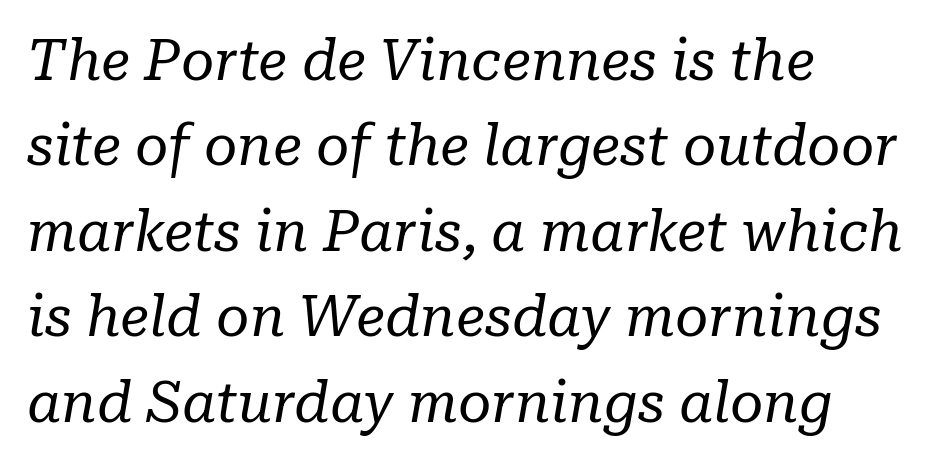
Each letter's strokes conclude with small projecting serifs. Decoration check: the copy has no underline. Do the characters align in a grid? No, the font is proportional. Is there much room between lines? A standard amount, neither cramped nor airy. This is oblique type, the kind used for emphasis or titles.
